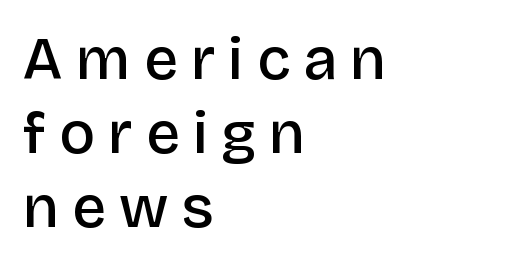
The image shows 60 px semibold sans-serif type, upright; set left-aligned, line spacing 1.23x, unusually wide letter spacing (+0.22 em), not underlined; low stroke contrast and a large x-height.
